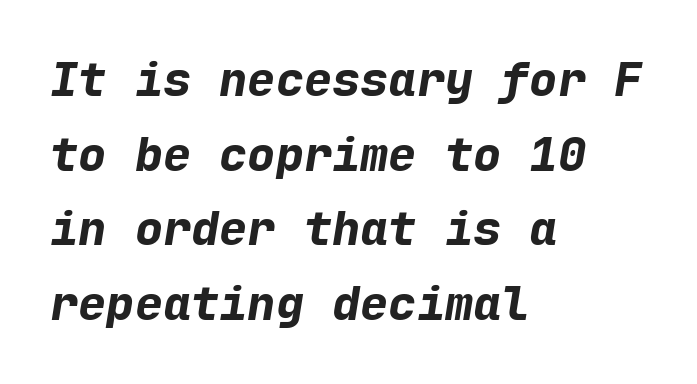
{"italic": "yes", "lean": "right", "slant_degrees": 9, "bold": "yes", "weight": "bold", "width": "normal", "stroke_contrast": "low", "x_height": "medium", "monospaced": "yes", "underline": "no", "align": "left", "line_spacing": "normal", "line_spacing_ratio": 1.59, "letter_spacing": "normal", "letter_spacing_em": 0.0, "glyph_px": 47}
